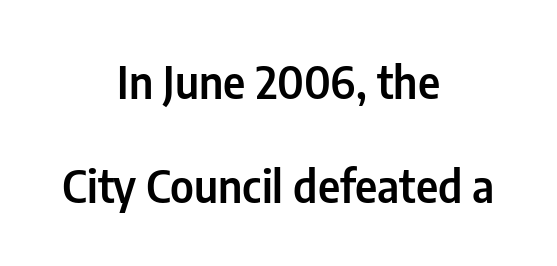
The image shows 44 px condensed sans-serif type, upright; set centered, loose line spacing (2.36x), normal letter spacing, not underlined; low stroke contrast and a medium x-height.
